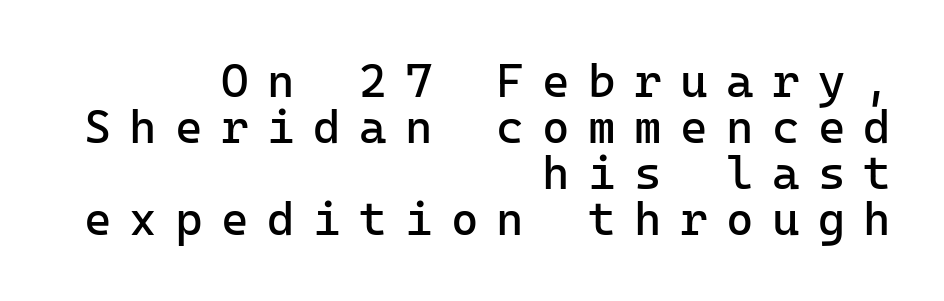
The image shows 47 px regular-weight sans-serif type, upright, monospaced; set right-aligned, tight line spacing (0.98x), unusually wide letter spacing (+0.39 em), not underlined; low stroke contrast and a medium x-height.
